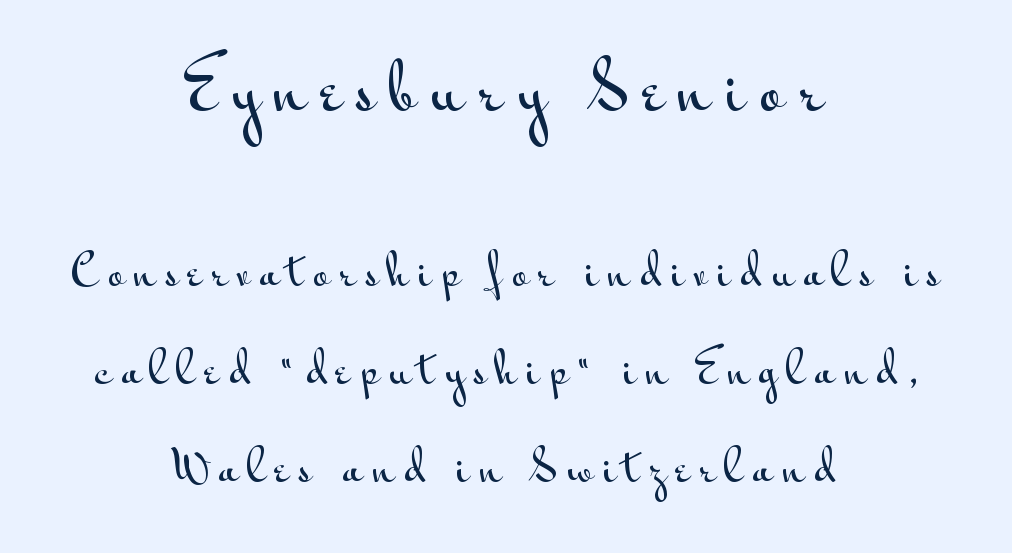
{"serif": "no", "width": "wide", "stroke_contrast": "medium", "x_height": "small", "monospaced": "no", "underline": "no", "align": "center", "line_spacing": "loose", "line_spacing_ratio": 2.28, "letter_spacing": "wide", "letter_spacing_em": 0.23, "larger_block": "first", "size_ratio": 1.49, "glyph_px": 64}
